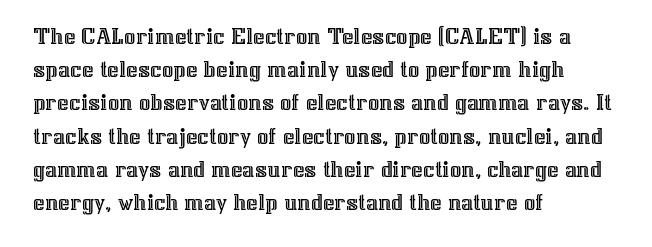
Students, observe: this is what conventionally led text looks like. Look at the tracking — it's just the regular setting, nothing added. The paragraph has a hard left edge and a soft right edge. Check under the words: just untouched page. The lettering holds an erect, upright posture throughout.
